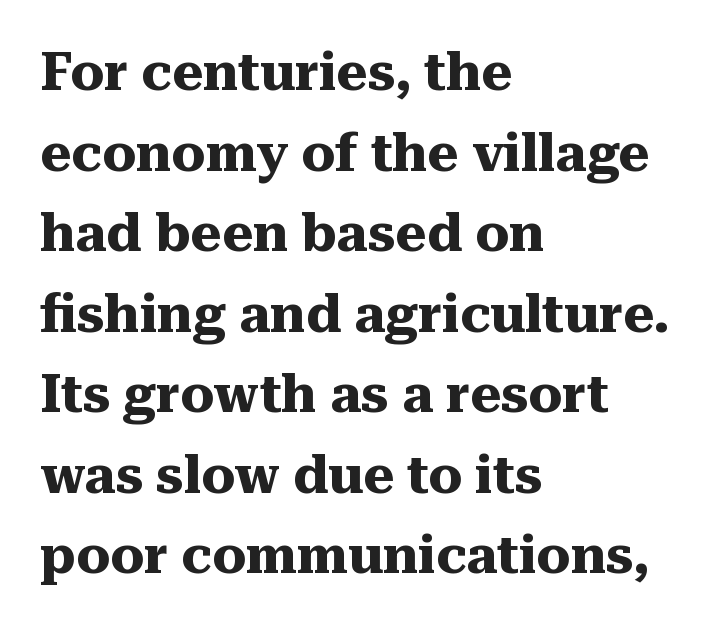
The vertical gap from one line to the next is medium. A typesetter would call this zero additional tracking. Serif or sans? Serif — the stroke terminals have little feet. The passage shown is not underscored anywhere.
